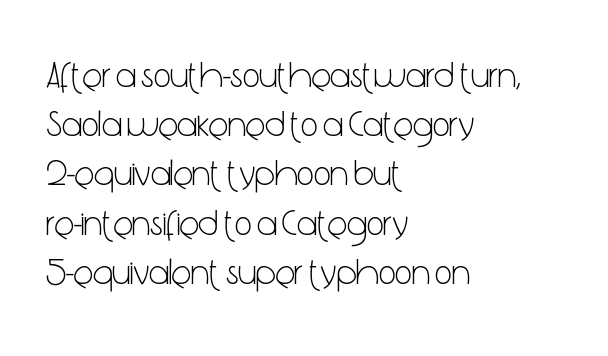
Q: Is the text bold? A: No.
Q: Is the text italic (slanted)? A: No, it is upright.
Q: Is the typeface a serif or a sans-serif typeface? A: Sans-serif.
Q: Is the text underlined? A: No.
Q: How is the paragraph aligned? A: Left-aligned.
Q: Is the spacing between letters normal or unusually wide? A: Normal.
Q: Is the spacing between lines tight, normal or loose? A: Normal.
Q: Width (condensed, normal, or wide)? A: Condensed.
Q: Stroke contrast? A: Low.
Q: x-height? A: Medium.
Q: Monospaced? A: No.
